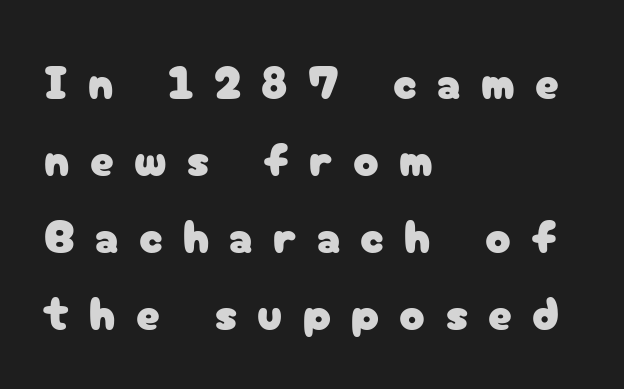
The image shows 47 px sans-serif type, upright; set left-aligned, normal line spacing (1.64x), unusually wide letter spacing (+0.43 em), not underlined; low stroke contrast and a medium x-height.
